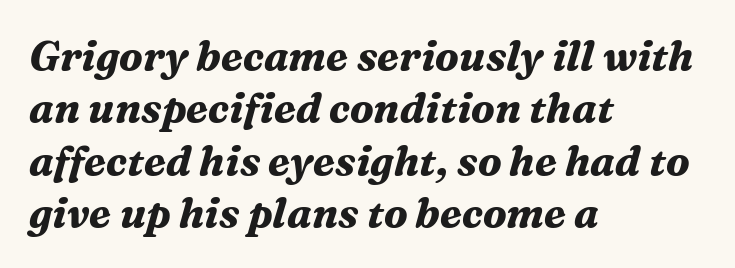
Q: Is the text bold? A: Yes.
Q: Is the text italic (slanted)? A: Yes, it leans right by about 16 degrees.
Q: Is the typeface a serif or a sans-serif typeface? A: Serif.
Q: Is the text underlined? A: No.
Q: How is the paragraph aligned? A: Left-aligned.
Q: Is the spacing between letters normal or unusually wide? A: Normal.
Q: Is the spacing between lines tight, normal or loose? A: Normal.
Q: Width (condensed, normal, or wide)? A: Normal.
Q: Stroke contrast? A: Medium.
Q: x-height? A: Medium.
Q: Monospaced? A: No.
